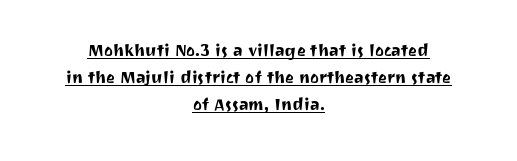
Q: Is the text italic (slanted)? A: No, it is upright.
Q: Is the text underlined? A: Yes.
Q: How is the paragraph aligned? A: Centered.
Q: Is the spacing between letters normal or unusually wide? A: Normal.
Q: Is the spacing between lines tight, normal or loose? A: Normal.
